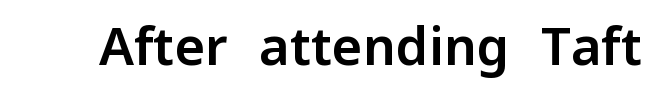
The image shows 52 px sans-serif type, upright; set normal letter spacing, not underlined; low stroke contrast and a medium x-height.
